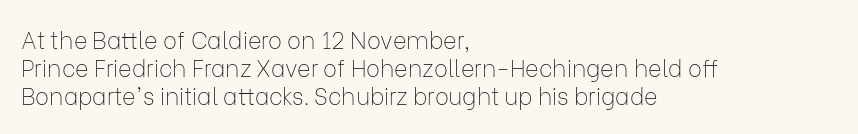
Every stem runs plumb, perpendicular to the baseline. Layout note: lines flush left. Decoration check: the copy has no underline. Short note: letters normally spaced.
